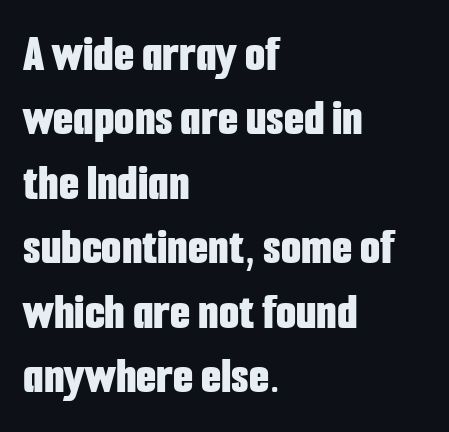
The rendering keeps characters at their native spacing. Are there feet on the stems? There aren't — it's a sans. A student would call this left alignment; a typographer would say flush left, rag right. This rendering features lettering with no underline. The rendering uses a bold face; every stroke is thick and dark. Tall strokes in this sample are plumb rather than angled.
